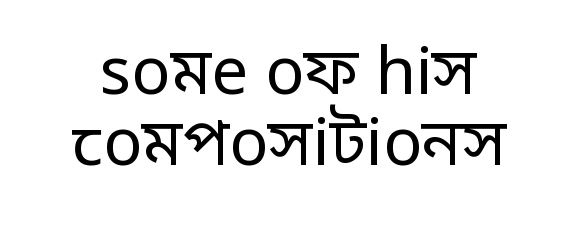
The image shows 65 px regular-weight sans-serif type, upright; set tight line spacing (1.1x), normal letter spacing, not underlined; low stroke contrast and a medium x-height.
